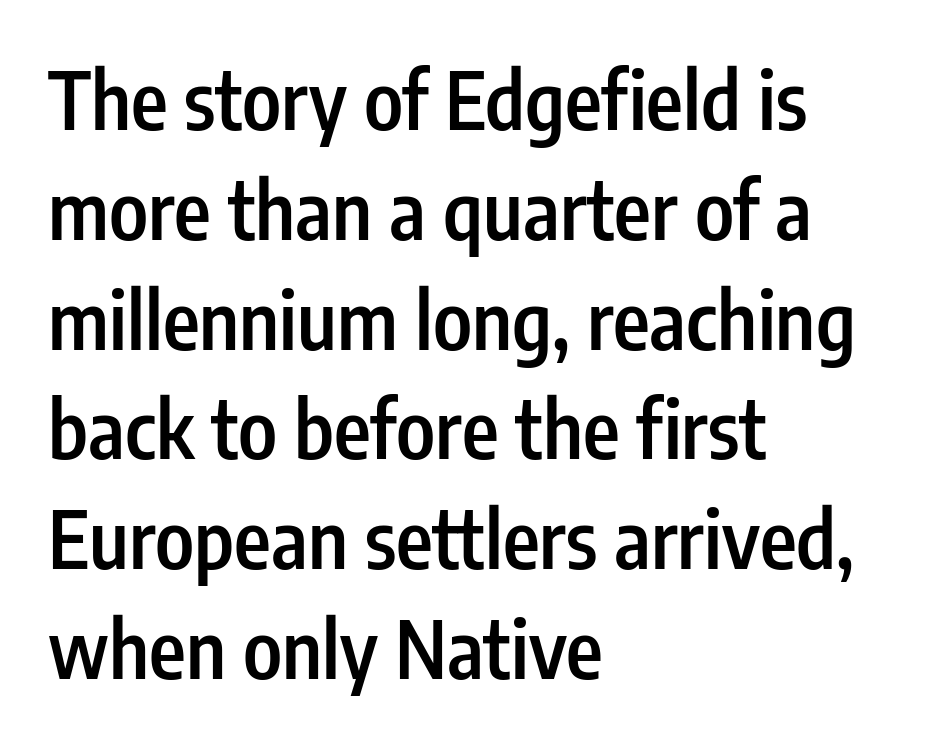
Q: Is the text bold? A: Semi-bold.
Q: Is the text italic (slanted)? A: No, it is upright.
Q: Is the typeface a serif or a sans-serif typeface? A: Sans-serif.
Q: Is the text underlined? A: No.
Q: How is the paragraph aligned? A: Left-aligned.
Q: Is the spacing between letters normal or unusually wide? A: Normal.
Q: Is the spacing between lines tight, normal or loose? A: Normal.
Q: Width (condensed, normal, or wide)? A: Condensed.
Q: Stroke contrast? A: Low.
Q: x-height? A: Medium.
Q: Monospaced? A: No.
